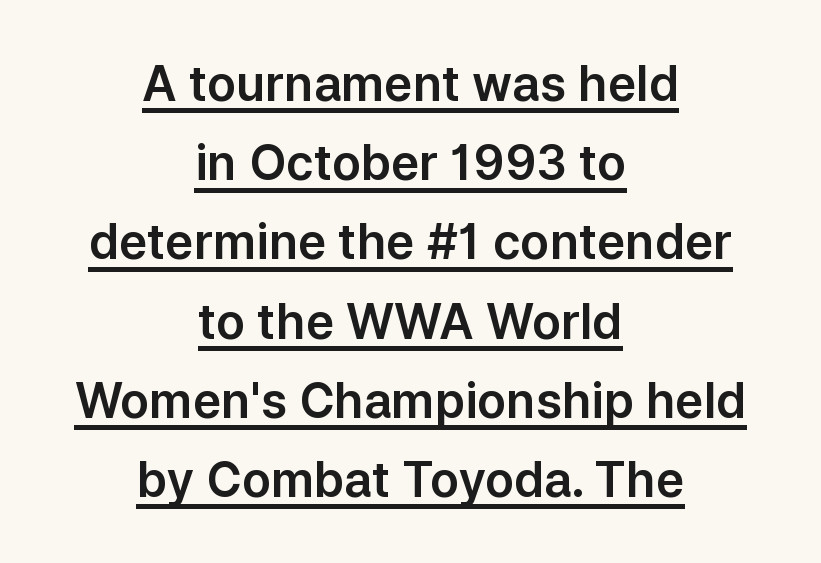
Does a line run under the words? Yes, clearly. The rendering uses a moderate line-height, typical for paragraphs. The letters stand upright; this is a roman face. These lines are centered, leaving both edges ragged.
